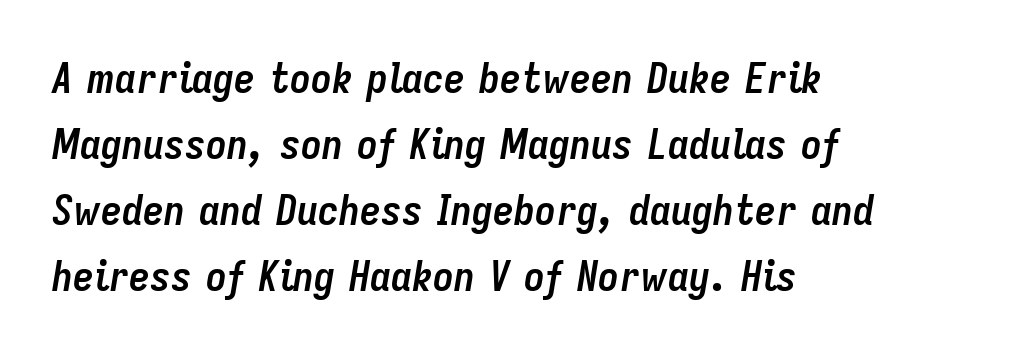
{"italic": "yes", "lean": "right", "slant_degrees": 9, "bold": "yes", "weight": "semibold", "width": "condensed", "stroke_contrast": "low", "x_height": "medium", "monospaced": "no", "underline": "no", "align": "left", "line_spacing": "normal", "line_spacing_ratio": 1.57, "letter_spacing": "normal", "letter_spacing_em": 0.0, "glyph_px": 42}
